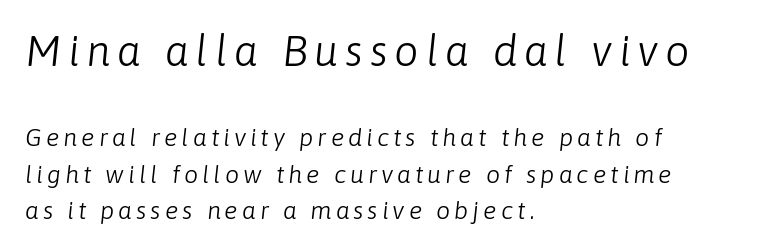
{"italic": "yes", "lean": "right", "slant_degrees": 6, "bold": "no", "weight": "light", "width": "normal", "stroke_contrast": "low", "x_height": "medium", "monospaced": "no", "underline": "no", "align": "left", "line_spacing": "normal", "line_spacing_ratio": 1.46, "larger_block": "first", "size_ratio": 1.72, "glyph_px": 43}
